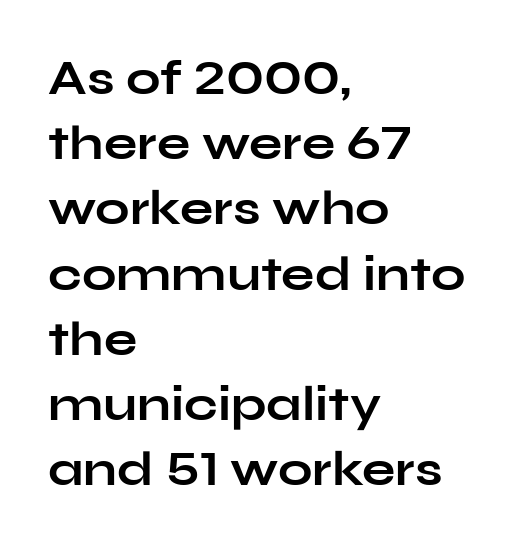
What kind of face is this? One without serifs — a sans. Horizontally, the lines are justified to the leading edge only. You could not count columns in this text — the font is proportionally spaced. Does extra space separate the letters? No, they use regular spacing. Rule under the text: the space is simply empty.
